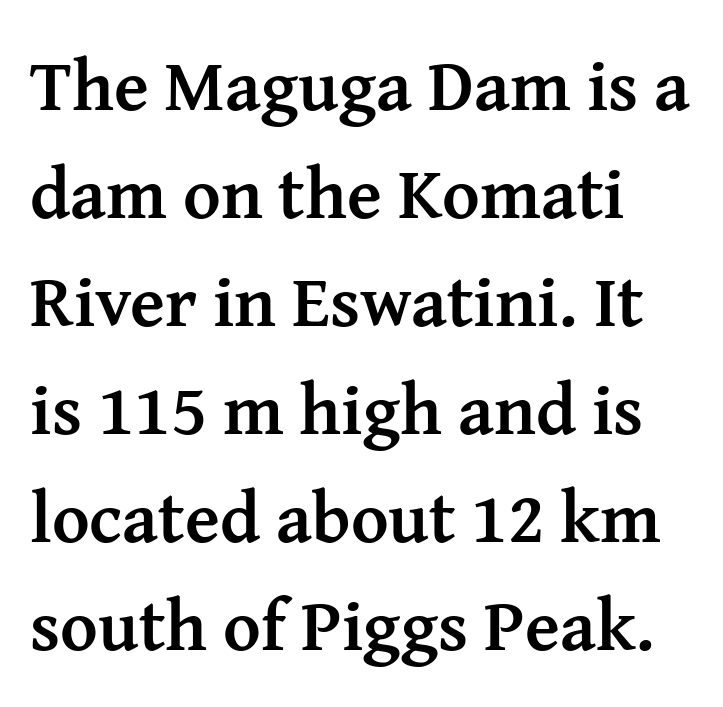
The image shows 72 px semibold serif type, upright; set left-aligned, normal line spacing (1.5x), normal letter spacing, not underlined; medium stroke contrast and a medium x-height.
